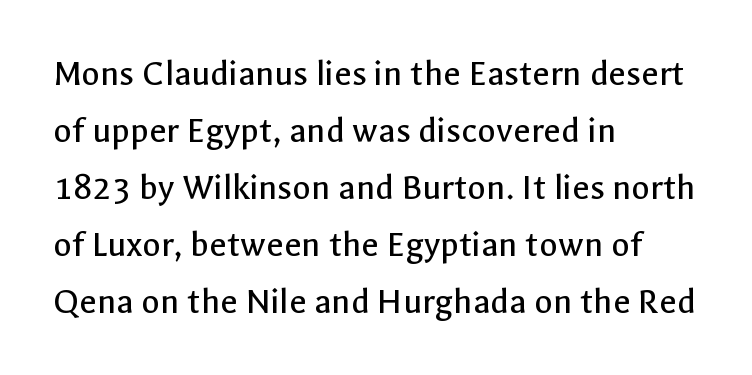
{"serif": "no", "italic": "no", "bold": "no", "weight": "regular", "width": "normal", "x_height": "medium", "monospaced": "no", "underline": "no", "align": "left", "line_spacing": "normal", "line_spacing_ratio": 1.5, "letter_spacing": "normal", "letter_spacing_em": 0.0, "glyph_px": 38}
